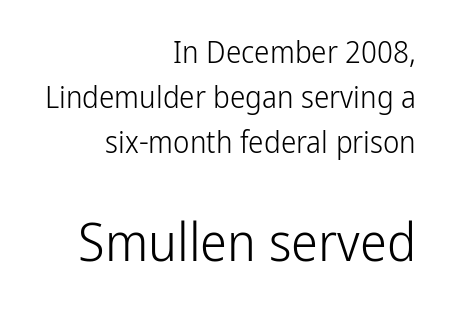
Look at the bottom of the vertical strokes: they stop flat, with no serifs. A flush-right, rag-left setting is used for this passage. The rendering keeps characters at their native spacing. Here the designer chose a conventional face with non-uniform glyph widths. Designer's note — italics off, roman on. A clean baseline with only descenders dipping below it.
